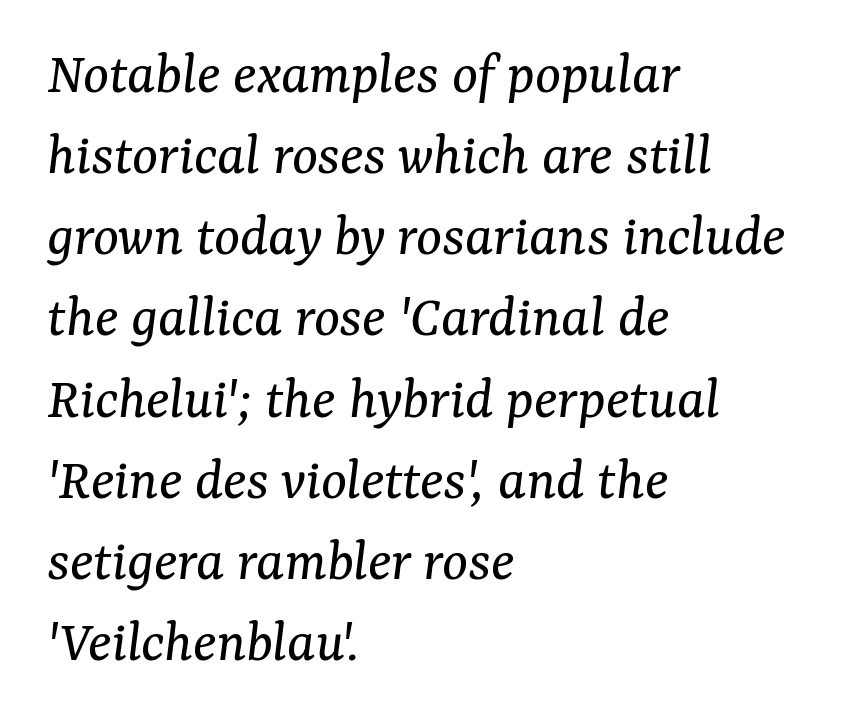
Q: Is the text bold? A: No.
Q: Is the text italic (slanted)? A: Yes, it leans right by about 7 degrees.
Q: Is the typeface a serif or a sans-serif typeface? A: Serif.
Q: Is the text underlined? A: No.
Q: How is the paragraph aligned? A: Left-aligned.
Q: Is the spacing between letters normal or unusually wide? A: Normal.
Q: Is the spacing between lines tight, normal or loose? A: Normal.
Q: Width (condensed, normal, or wide)? A: Normal.
Q: Stroke contrast? A: Medium.
Q: x-height? A: Medium.
Q: Monospaced? A: No.
